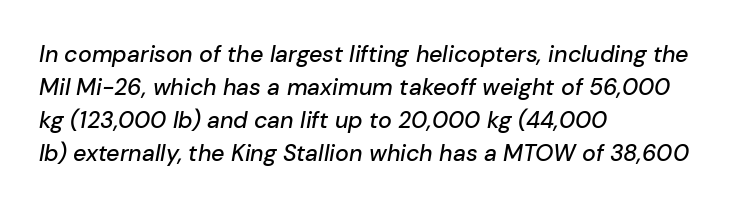
Q: Is the text italic (slanted)? A: Yes, it leans right by about 10 degrees.
Q: Is the text underlined? A: No.
Q: How is the paragraph aligned? A: Left-aligned.
Q: Is the spacing between letters normal or unusually wide? A: Normal.
Q: Is the spacing between lines tight, normal or loose? A: Normal.
